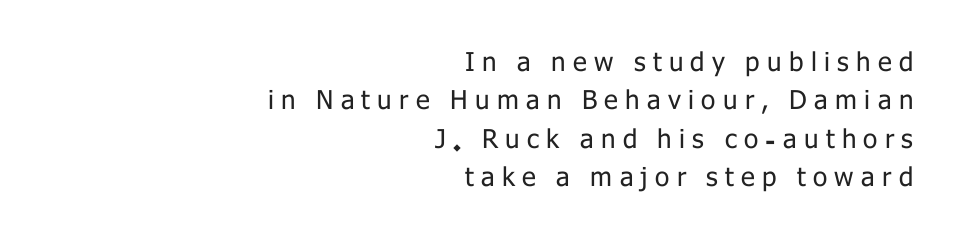
Q: Is the text bold? A: No.
Q: Is the text italic (slanted)? A: No, it is upright.
Q: Is the text underlined? A: No.
Q: How is the paragraph aligned? A: Right-aligned.
Q: Is the spacing between letters normal or unusually wide? A: Unusually wide.
Q: Is the spacing between lines tight, normal or loose? A: Normal.
